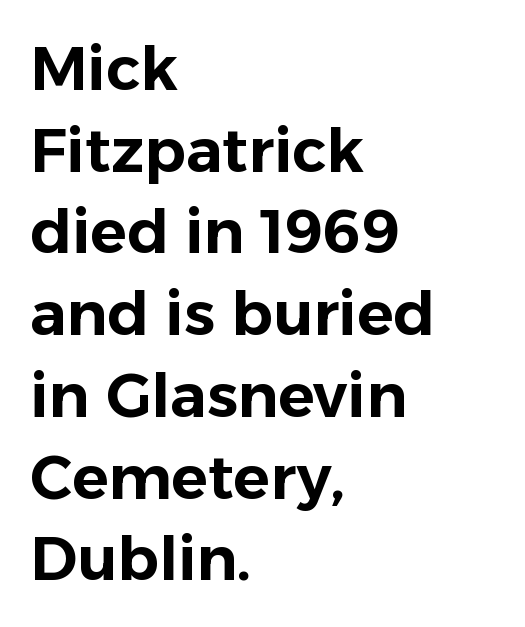
A typesetter would call this proportional, since set widths differ per character. Successive baselines arrive at the customary interval. This sample uses a sans-serif face. Do the letters lean? They stand straight. Which margin do the lines hug? The left one — the right edge is uneven.
